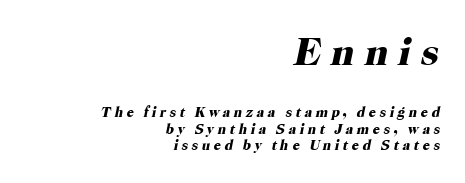
{"serif": "yes", "italic": "yes", "lean": "right", "slant_degrees": 12, "bold": "yes", "weight": "heavy", "width": "normal", "stroke_contrast": "high", "x_height": "medium", "monospaced": "no", "underline": "no", "align": "right", "line_spacing_ratio": 1.18, "letter_spacing": "wide", "letter_spacing_em": 0.25, "larger_block": "first", "size_ratio": 2.79, "glyph_px": 39}
